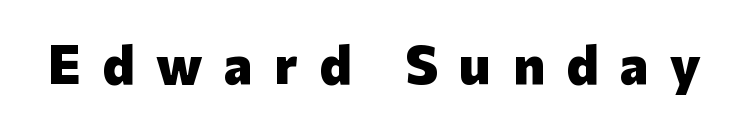
The letters stand straight up with perfectly vertical stems. Set as a true bold cut, around the 700 mark. This is sans-serif lettering, the kind often seen on screens and signage. Underlining? Definitely not there. Between one letter and the next there's a generous, obvious gap. Each letter keeps its own natural width here, so spacing adapts to shape.
